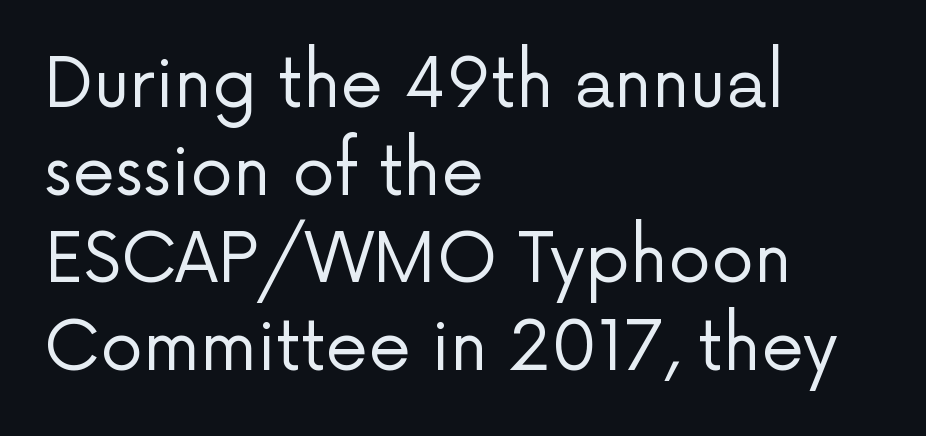
The typesetter chose a ragged-right arrangement here. Heft: none added — not bold. Observe the ordinary spacing: letters are neighbours, not strangers. The rendering uses natural spacing where letterforms have individual widths. Typographically, this falls in the sans-serif category.
